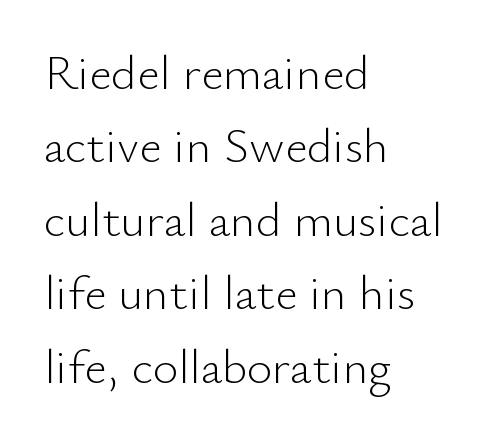
{"serif": "no", "italic": "no", "bold": "no", "weight": "light", "width": "normal", "stroke_contrast": "low", "x_height": "small", "monospaced": "no", "underline": "no", "align": "left", "line_spacing": "normal", "line_spacing_ratio": 1.5, "letter_spacing": "normal", "letter_spacing_em": 0.0, "glyph_px": 49}
